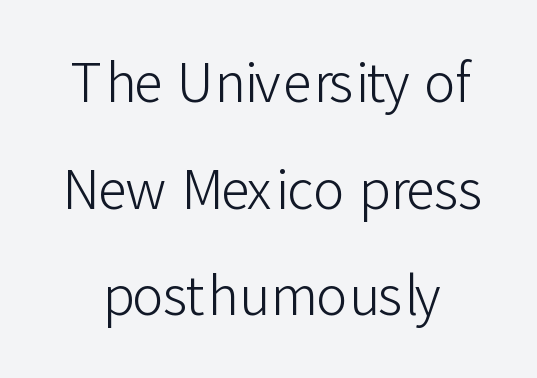
These lines are rendered in a variable-pitch font. Here the glyphs are tracked normally, forming tight word shapes. The letters stand upright; this is a roman face. Unbolded letterforms with no extra heft.
